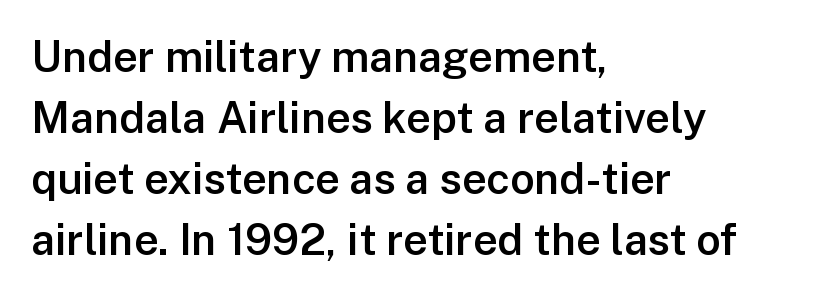
In terms of posture, this sample is upright. What stands out about the letter spacing? Nothing — it is the standard amount. The typesetting leans somewhat heavy: a semibold. Is this a fixed-width face? No — the glyphs have proportional, varying widths.
